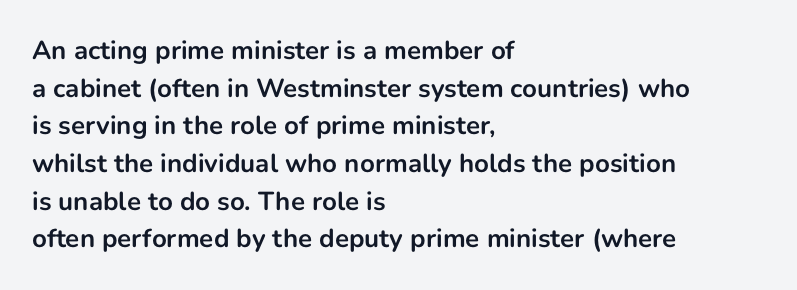
On the weight axis this lands at bold, roughly 700. Words float on clear page, feet unadorned. Interline gaps are of average width in this sample. The rendering keeps characters at their native spacing. In terms of posture, this sample is upright.
